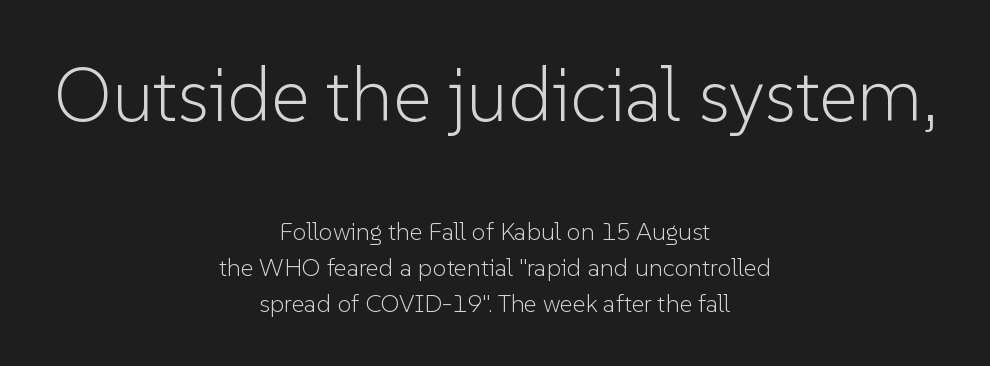
Q: Is the text bold? A: No.
Q: Is the text italic (slanted)? A: No, it is upright.
Q: Is the typeface a serif or a sans-serif typeface? A: Sans-serif.
Q: Is the text underlined? A: No.
Q: How is the paragraph aligned? A: Centered.
Q: Is the spacing between letters normal or unusually wide? A: Normal.
Q: Is the spacing between lines tight, normal or loose? A: Normal.
Q: Which block of text is set in a larger size, the first (top) or the second (bottom)? A: The first (top) one.
Q: Width (condensed, normal, or wide)? A: Normal.
Q: Stroke contrast? A: Low.
Q: x-height? A: Medium.
Q: Monospaced? A: No.
